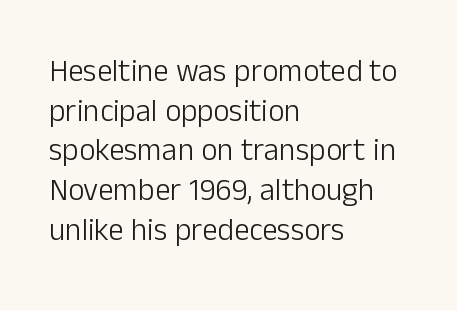
{"serif": "no", "italic": "no", "bold": "no", "weight": "light", "width": "normal", "stroke_contrast": "low", "x_height": "medium", "monospaced": "no", "underline": "no", "align": "left", "line_spacing": "normal", "line_spacing_ratio": 1.28, "letter_spacing": "normal", "letter_spacing_em": 0.0, "glyph_px": 31}
